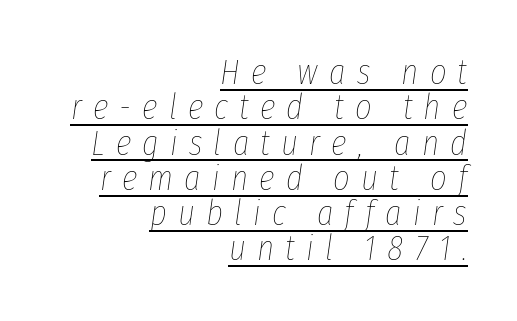
Think of a printed novel: that variable character pitch is what you see here. Heaviness? Minimal to ordinary, like unemphasized prose. The font's italic variant was chosen for this text. Honestly, the underline is the first thing you notice here.
